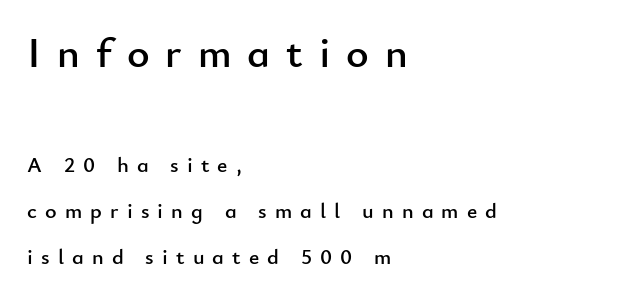
Q: Is the text italic (slanted)? A: No, it is upright.
Q: Is the typeface a serif or a sans-serif typeface? A: Sans-serif.
Q: Is the text underlined? A: No.
Q: How is the paragraph aligned? A: Left-aligned.
Q: Is the spacing between letters normal or unusually wide? A: Unusually wide.
Q: Is the spacing between lines tight, normal or loose? A: Loose.
Q: Which block of text is set in a larger size, the first (top) or the second (bottom)? A: The first (top) one.
Q: Width (condensed, normal, or wide)? A: Normal.
Q: Stroke contrast? A: Low.
Q: x-height? A: Small.
Q: Monospaced? A: No.
